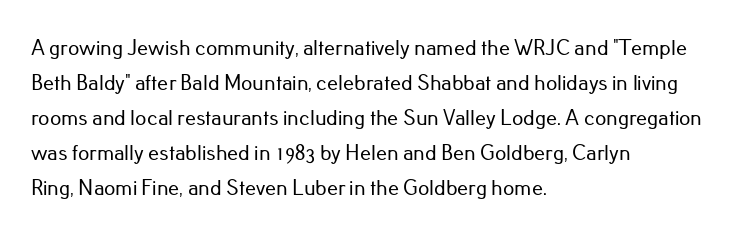
The vertical gap from one line to the next is medium. In terms of posture, this sample is upright. The ragged edge is on the right, which tells us the setting is flush left. Look at the tracking — it's just the regular setting, nothing added. Only glyphs here, with clear space below each row.
